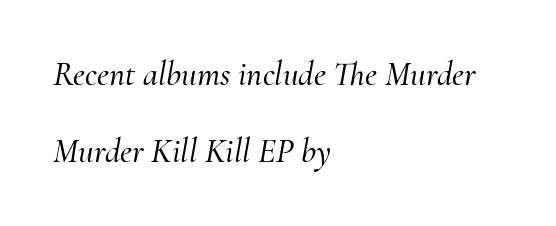
The rendering applies a slant to the glyphs. A typesetter would call this proportional, since set widths differ per character. Plain, unruled lines of type. These lines keep a tight, regular rhythm from letter to letter.
